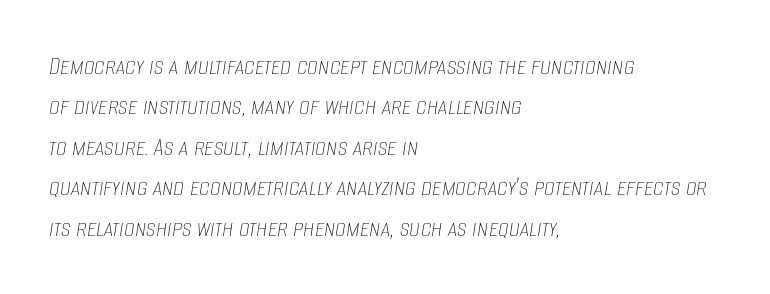
The image shows 27 px text type, italic (leaning right); set left-aligned, normal line spacing (1.5x), normal letter spacing, not underlined.
